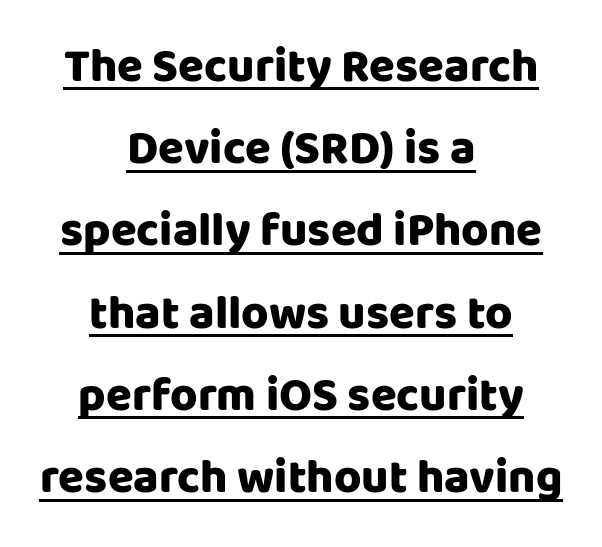
The face used here is proportionally spaced, like ordinary book or web type. Each glyph is drawn with heavy, bold strokes. Leftover space on each line is divided equally before and after the words. Default kerning and tracking; the words read as compact shapes. Notice how a bar underscores the lettering throughout. I'd call this a sans setting — the letters go barefoot.
